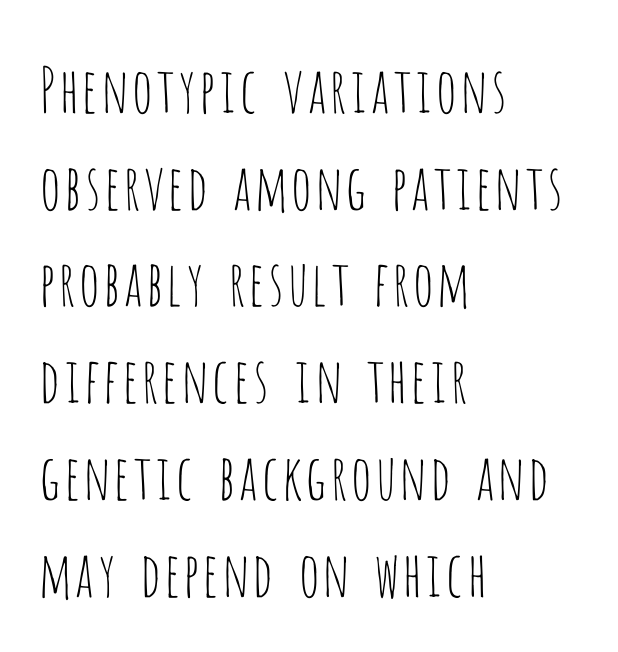
Q: Is the text bold? A: No.
Q: Is the text italic (slanted)? A: No, it is upright.
Q: Is the typeface a serif or a sans-serif typeface? A: Sans-serif.
Q: Is the text underlined? A: No.
Q: How is the paragraph aligned? A: Left-aligned.
Q: Is the spacing between letters normal or unusually wide? A: Normal.
Q: Is the spacing between lines tight, normal or loose? A: Normal.
Q: Width (condensed, normal, or wide)? A: Condensed.
Q: Stroke contrast? A: Low.
Q: x-height? A: Large.
Q: Monospaced? A: No.
